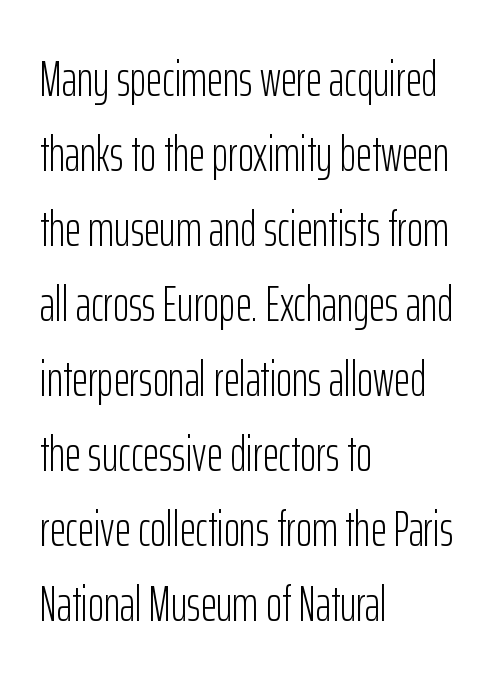
The image shows 49 px light, condensed sans-serif type, upright; set left-aligned, normal line spacing (1.53x), normal letter spacing, not underlined; low stroke contrast and a medium x-height.
